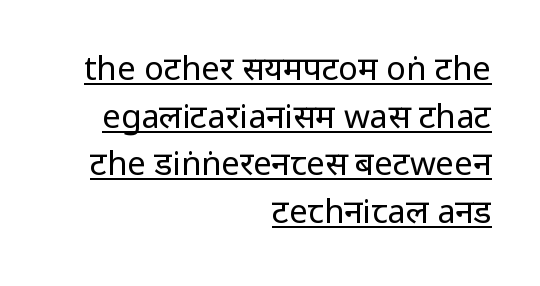
Q: Is the text bold? A: No.
Q: Is the text italic (slanted)? A: No, it is upright.
Q: Is the typeface a serif or a sans-serif typeface? A: Sans-serif.
Q: Is the text underlined? A: Yes.
Q: How is the paragraph aligned? A: Right-aligned.
Q: Is the spacing between letters normal or unusually wide? A: Normal.
Q: Is the spacing between lines tight, normal or loose? A: Normal.
Q: Width (condensed, normal, or wide)? A: Condensed.
Q: Stroke contrast? A: Low.
Q: x-height? A: Large.
Q: Monospaced? A: No.
